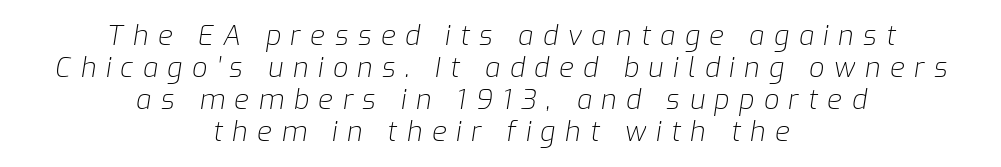
Q: Is the text bold? A: No.
Q: Is the text italic (slanted)? A: Yes, it leans right by about 9 degrees.
Q: Is the text underlined? A: No.
Q: How is the paragraph aligned? A: Centered.
Q: Is the spacing between letters normal or unusually wide? A: Unusually wide.
